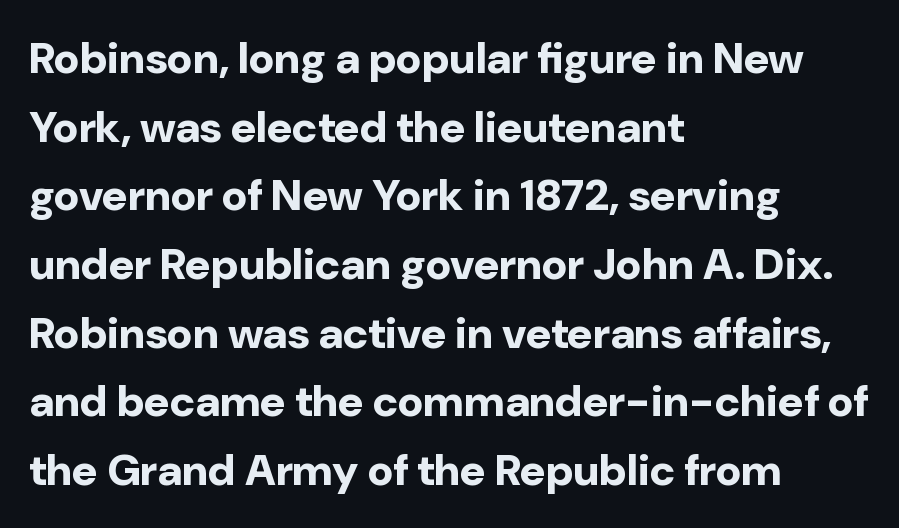
{"serif": "no", "italic": "no", "bold": "yes", "weight": "bold", "width": "normal", "stroke_contrast": "low", "x_height": "medium", "monospaced": "no", "underline": "no", "align": "left", "line_spacing": "normal", "line_spacing_ratio": 1.56, "letter_spacing": "normal", "letter_spacing_em": 0.0, "glyph_px": 44}
